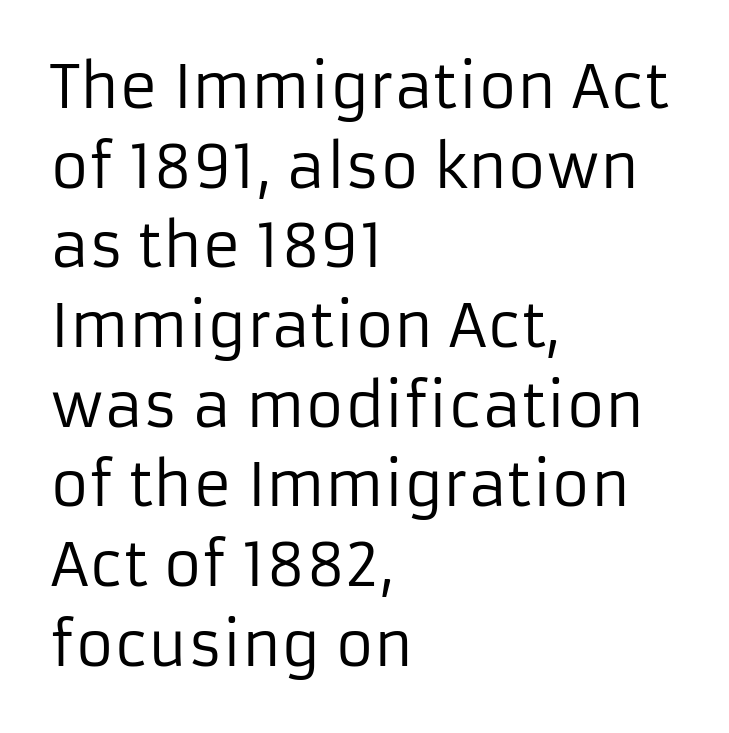
Q: Is the text bold? A: No.
Q: Is the text italic (slanted)? A: No, it is upright.
Q: Is the typeface a serif or a sans-serif typeface? A: Sans-serif.
Q: Is the text underlined? A: No.
Q: How is the paragraph aligned? A: Left-aligned.
Q: Is the spacing between letters normal or unusually wide? A: Normal.
Q: Is the spacing between lines tight, normal or loose? A: Normal.
Q: Width (condensed, normal, or wide)? A: Normal.
Q: Stroke contrast? A: Low.
Q: x-height? A: Medium.
Q: Monospaced? A: No.
